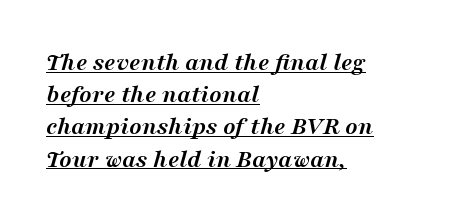
The image shows 26 px bold type, italic (leaning right); set left-aligned, line spacing 1.24x, normal letter spacing, underlined.
